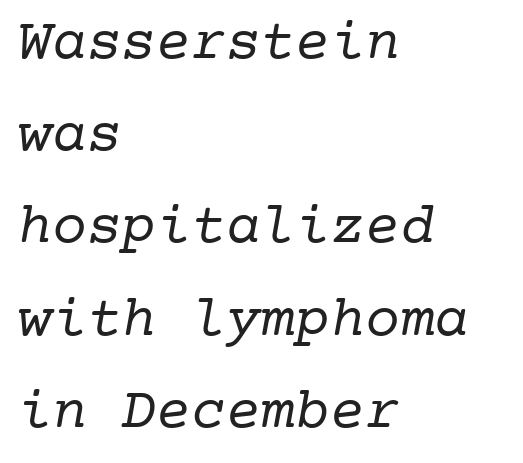
The image shows 58 px regular-weight serif type, monospaced; set left-aligned, normal line spacing (1.59x), normal letter spacing, not underlined; low stroke contrast and a medium x-height.
